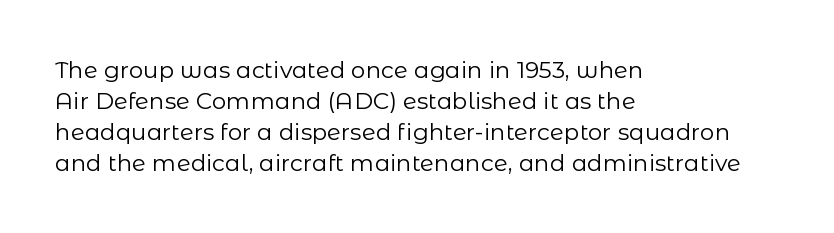
The image shows 23 px text type, upright; set left-aligned, normal line spacing (1.35x), normal letter spacing, not underlined.
